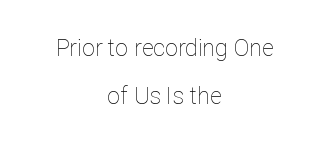
Q: Is the text bold? A: No.
Q: Is the text italic (slanted)? A: No, it is upright.
Q: Is the text underlined? A: No.
Q: How is the paragraph aligned? A: Centered.
Q: Is the spacing between letters normal or unusually wide? A: Normal.
Q: Is the spacing between lines tight, normal or loose? A: Loose.
